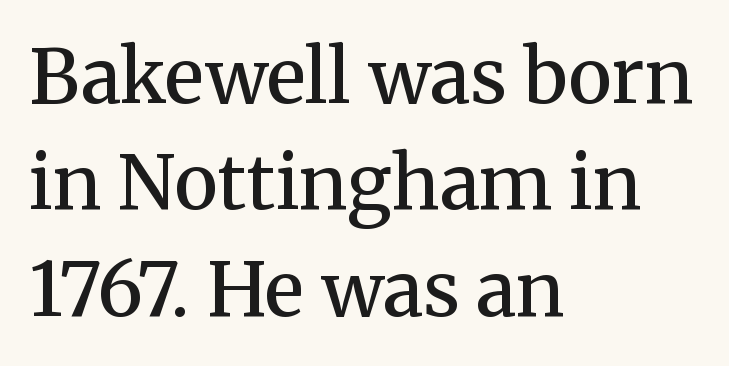
The image shows 75 px semibold serif type, upright; set left-aligned, normal line spacing (1.42x), normal letter spacing, not underlined; medium stroke contrast and a medium x-height.
